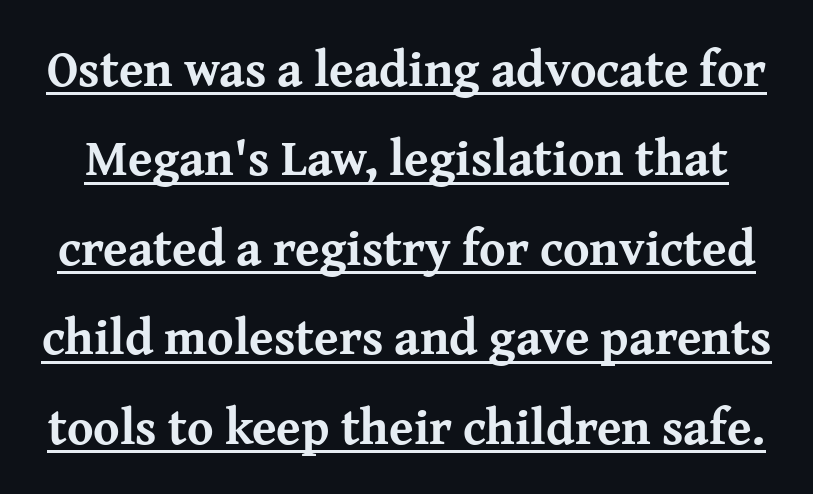
The image shows 50 px bold serif type, upright; set line spacing 1.79x, normal letter spacing, underlined; medium stroke contrast and a medium x-height.
